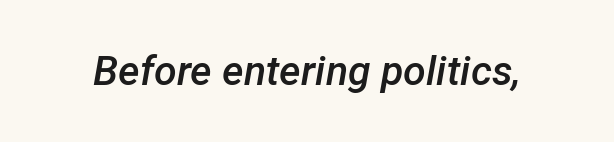
The image shows 41 px semibold type, italic (leaning right); set normal letter spacing, not underlined; low stroke contrast and a medium x-height.
